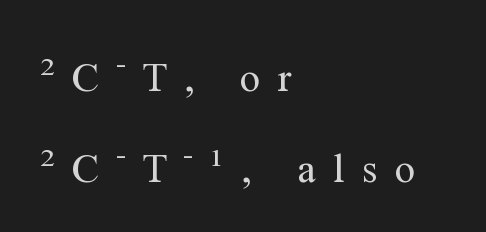
{"serif": "yes", "italic": "no", "bold": "no", "weight": "regular", "width": "normal", "stroke_contrast": "medium", "x_height": "medium", "monospaced": "no", "underline": "no", "align": "left", "line_spacing": "loose", "line_spacing_ratio": 2.23, "letter_spacing": "wide", "letter_spacing_em": 0.42, "glyph_px": 41}
